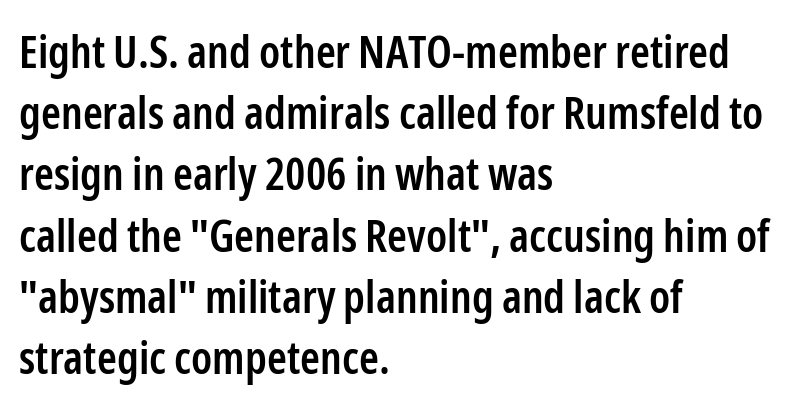
Rendered with straight, roman letterforms. The rag falls on the right side of this text block. Nothing sits at the stroke ends, so this counts as sans-serif. These words are printed semibold, heavier than regular yet not bold.
